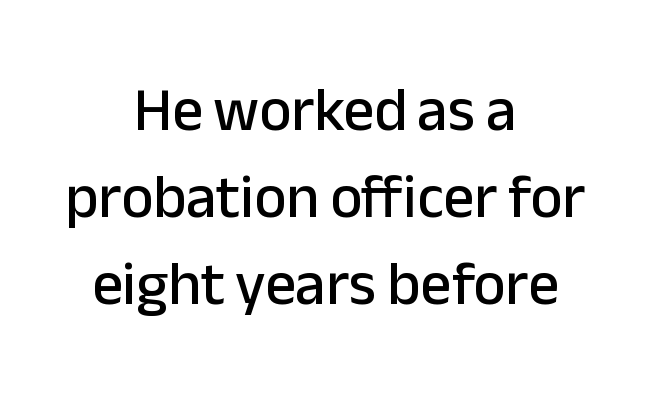
Varying glyph widths throughout — classic text-font behaviour. Is this a sans? Yes — the strokes have no serifs. Clear beneath every line of the passage. The horizontal fit of the characters is conventional and even. Tall strokes in this sample are plumb rather than angled. Vertical spacing — default.
